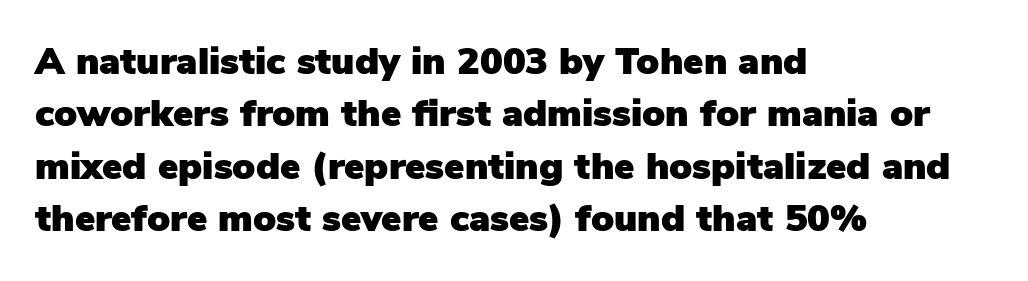
Q: Is the text italic (slanted)? A: No, it is upright.
Q: Is the typeface a serif or a sans-serif typeface? A: Sans-serif.
Q: Is the text underlined? A: No.
Q: How is the paragraph aligned? A: Left-aligned.
Q: Is the spacing between letters normal or unusually wide? A: Normal.
Q: Is the spacing between lines tight, normal or loose? A: Normal.
Q: Width (condensed, normal, or wide)? A: Normal.
Q: Stroke contrast? A: Low.
Q: x-height? A: Medium.
Q: Monospaced? A: No.
